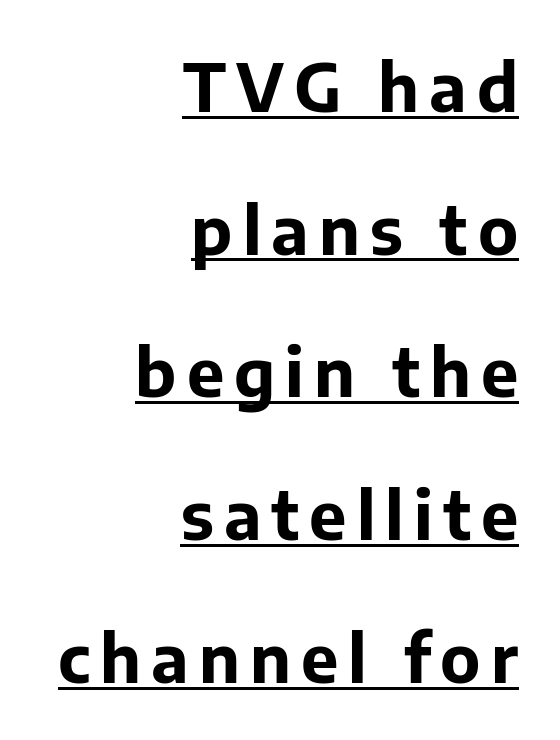
Is the type bold? Yes — the strokes are clearly thick and heavy. Tall strokes in this sample are plumb rather than angled. The paragraph shown leans on its right margin. A baseline rule has been typeset under these characters.
